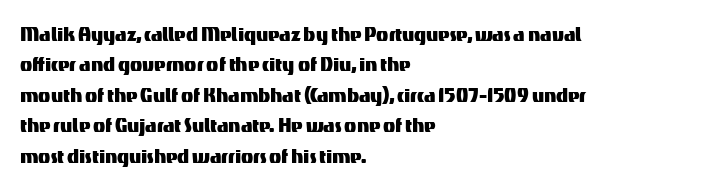
Q: Is the text italic (slanted)? A: No, it is upright.
Q: Is the text underlined? A: No.
Q: How is the paragraph aligned? A: Left-aligned.
Q: Is the spacing between letters normal or unusually wide? A: Normal.
